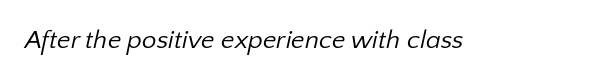
Q: Is the text bold? A: No.
Q: Is the text underlined? A: No.
Q: Is the spacing between letters normal or unusually wide? A: Normal.
